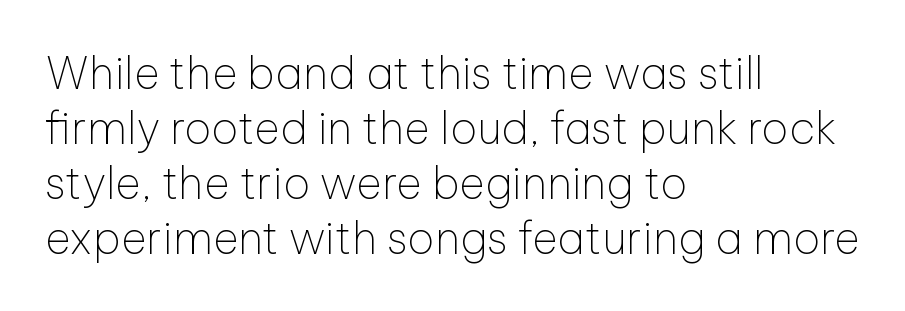
Q: Is the text bold? A: No.
Q: Is the text italic (slanted)? A: No, it is upright.
Q: Is the typeface a serif or a sans-serif typeface? A: Sans-serif.
Q: Is the text underlined? A: No.
Q: How is the paragraph aligned? A: Left-aligned.
Q: Is the spacing between letters normal or unusually wide? A: Normal.
Q: Is the spacing between lines tight, normal or loose? A: Normal.
Q: Width (condensed, normal, or wide)? A: Normal.
Q: Stroke contrast? A: Low.
Q: x-height? A: Medium.
Q: Monospaced? A: No.
